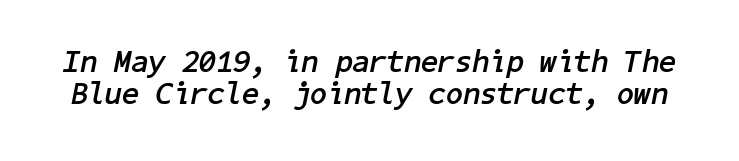
{"italic": "yes", "lean": "right", "slant_degrees": 11, "bold": "yes", "weight": "semibold", "width": "normal", "stroke_contrast": "low", "x_height": "medium", "underline": "no", "line_spacing": "tight", "line_spacing_ratio": 1.03, "letter_spacing": "normal", "letter_spacing_em": 0.0, "glyph_px": 31}
